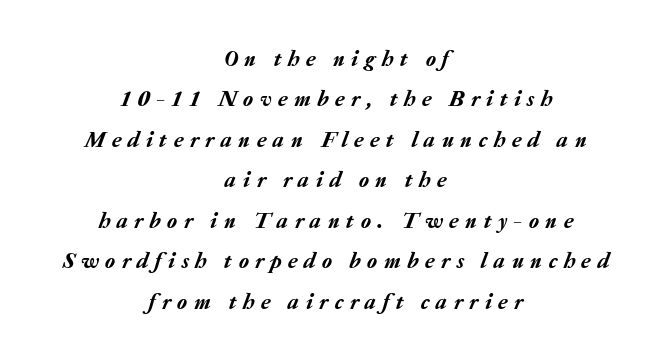
{"italic": "yes", "lean": "right", "slant_degrees": 20, "underline": "no", "align": "center", "line_spacing_ratio": 1.76, "letter_spacing": "wide", "letter_spacing_em": 0.29, "glyph_px": 23}
